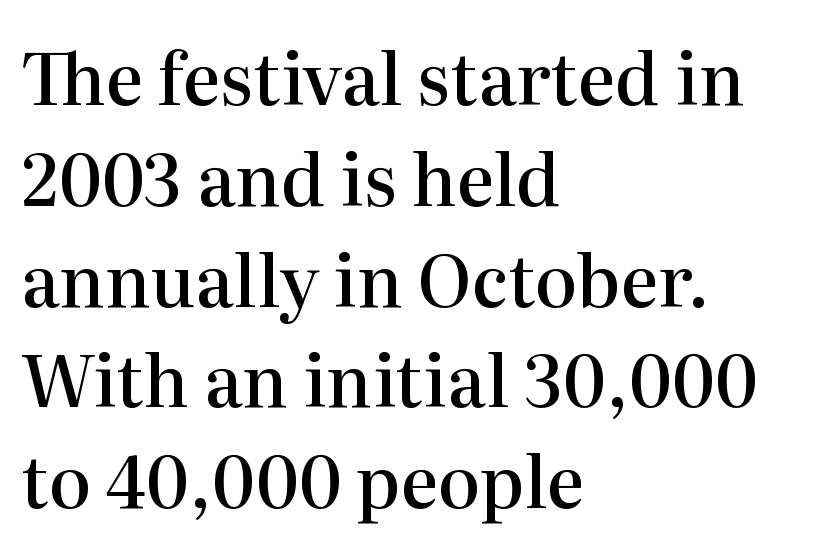
{"serif": "yes", "italic": "no", "bold": "semi", "weight": "semibold", "width": "normal", "stroke_contrast": "high", "x_height": "medium", "monospaced": "no", "underline": "no", "align": "left", "line_spacing": "normal", "line_spacing_ratio": 1.42, "letter_spacing": "normal", "letter_spacing_em": 0.0, "glyph_px": 71}
